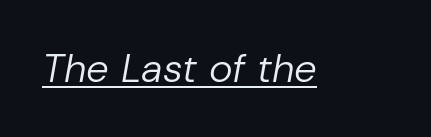
Here the designer chose a conventional face with non-uniform glyph widths. Emphasis is given by a line drawn under the lettering. The letters are slanted; this is an italic face. Weight class: somewhere from thin through regular.
